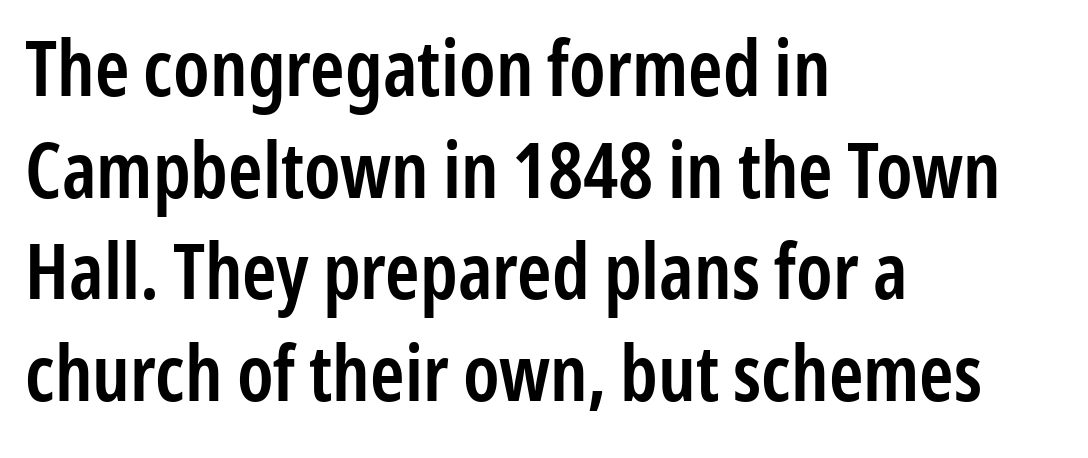
Q: Is the text bold? A: Semi-bold.
Q: Is the text italic (slanted)? A: No, it is upright.
Q: Is the typeface a serif or a sans-serif typeface? A: Sans-serif.
Q: Is the text underlined? A: No.
Q: How is the paragraph aligned? A: Left-aligned.
Q: Is the spacing between letters normal or unusually wide? A: Normal.
Q: Is the spacing between lines tight, normal or loose? A: Normal.
Q: Width (condensed, normal, or wide)? A: Condensed.
Q: Stroke contrast? A: Low.
Q: x-height? A: Medium.
Q: Monospaced? A: No.
